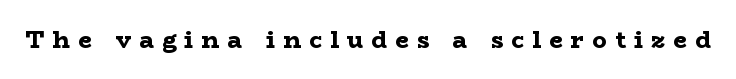
The image shows 24 px bold type, upright; set unusually wide letter spacing (+0.34 em), not underlined.
